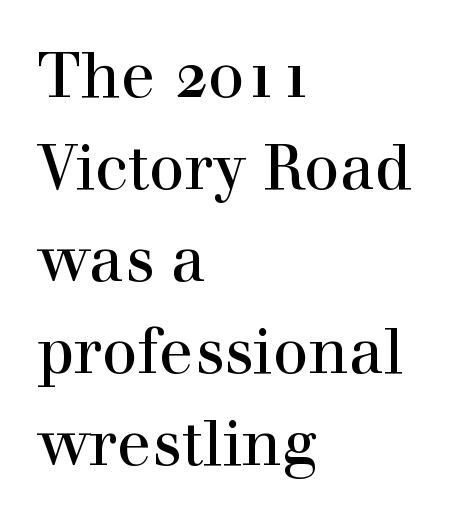
Do the characters align in a grid? No, the font is proportional. The horizontal fit of the characters is conventional and even. What kind of face is this? One with serifs. It's the straight-up-and-down kind of type. This rendering features lettering with no underline. Successive baselines arrive at the customary interval.
